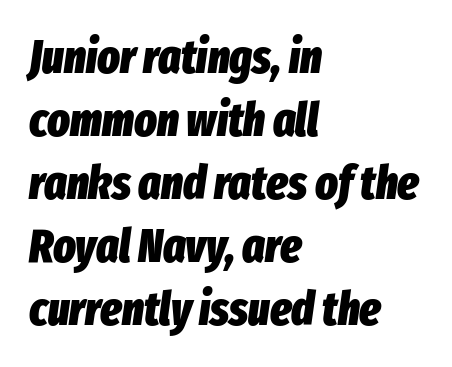
The image shows 47 px heavy, condensed type, italic (leaning right); set left-aligned, normal line spacing (1.34x), normal letter spacing, not underlined; low stroke contrast and a medium x-height.
